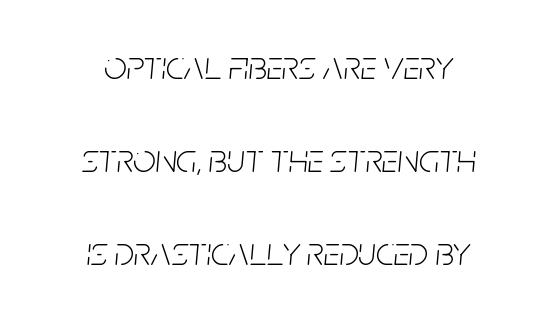
The image shows 40 px light, condensed type, italic (leaning right); set centered, loose line spacing (2.33x), normal letter spacing, not underlined; low stroke contrast and a large x-height.
